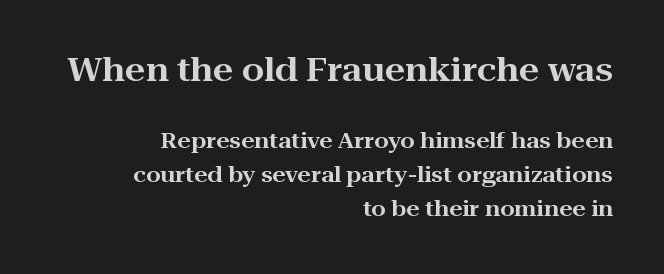
Q: Is the text italic (slanted)? A: No, it is upright.
Q: Is the typeface a serif or a sans-serif typeface? A: Serif.
Q: Is the text underlined? A: No.
Q: How is the paragraph aligned? A: Right-aligned.
Q: Is the spacing between letters normal or unusually wide? A: Normal.
Q: Is the spacing between lines tight, normal or loose? A: Normal.
Q: Which block of text is set in a larger size, the first (top) or the second (bottom)? A: The first (top) one.
Q: Width (condensed, normal, or wide)? A: Wide.
Q: Stroke contrast? A: High.
Q: x-height? A: Medium.
Q: Monospaced? A: No.
